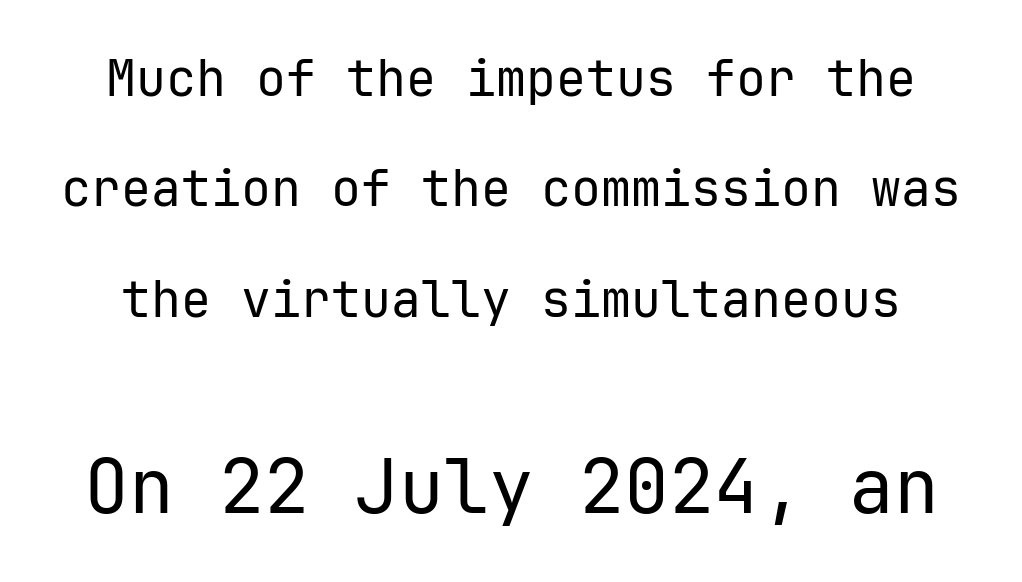
Q: Is the text bold? A: No.
Q: Is the text italic (slanted)? A: No, it is upright.
Q: Is the typeface a serif or a sans-serif typeface? A: Sans-serif.
Q: Is the text underlined? A: No.
Q: Is the spacing between letters normal or unusually wide? A: Normal.
Q: Is the spacing between lines tight, normal or loose? A: Loose.
Q: Which block of text is set in a larger size, the first (top) or the second (bottom)? A: The second (bottom) one.
Q: Width (condensed, normal, or wide)? A: Normal.
Q: Stroke contrast? A: Low.
Q: x-height? A: Medium.
